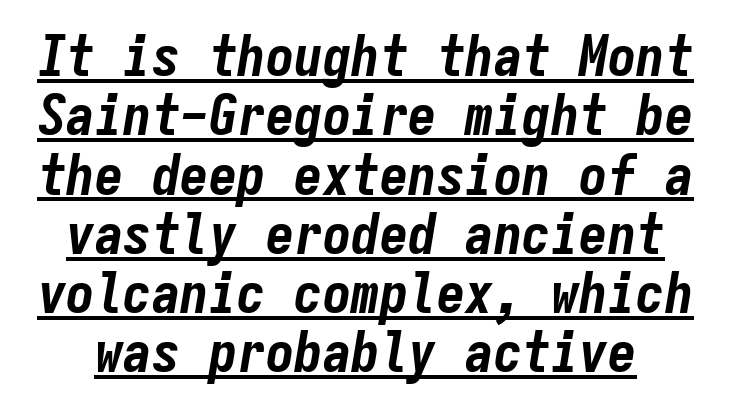
The image shows 57 px bold, condensed type, italic (leaning right), monospaced; set tight line spacing (1.04x), normal letter spacing, underlined; low stroke contrast and a medium x-height.
